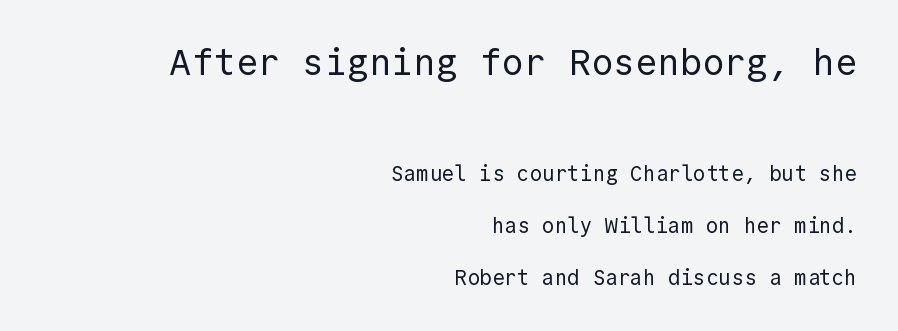
{"serif": "no", "italic": "no", "bold": "no", "weight": "regular", "width": "normal", "x_height": "medium", "monospaced": "yes", "underline": "no", "align": "right", "line_spacing": "loose", "line_spacing_ratio": 2.47, "letter_spacing": "normal", "letter_spacing_em": 0.0, "larger_block": "first", "size_ratio": 1.76, "glyph_px": 37}
